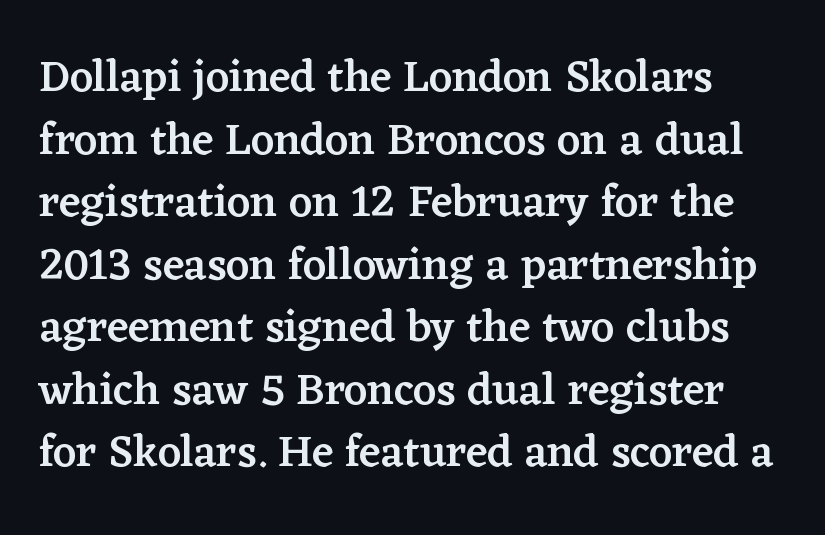
{"serif": "yes", "italic": "no", "bold": "semi", "weight": "semibold", "width": "normal", "stroke_contrast": "low", "x_height": "medium", "monospaced": "no", "underline": "no", "line_spacing": "normal", "line_spacing_ratio": 1.39, "letter_spacing": "normal", "letter_spacing_em": 0.0, "glyph_px": 45}
